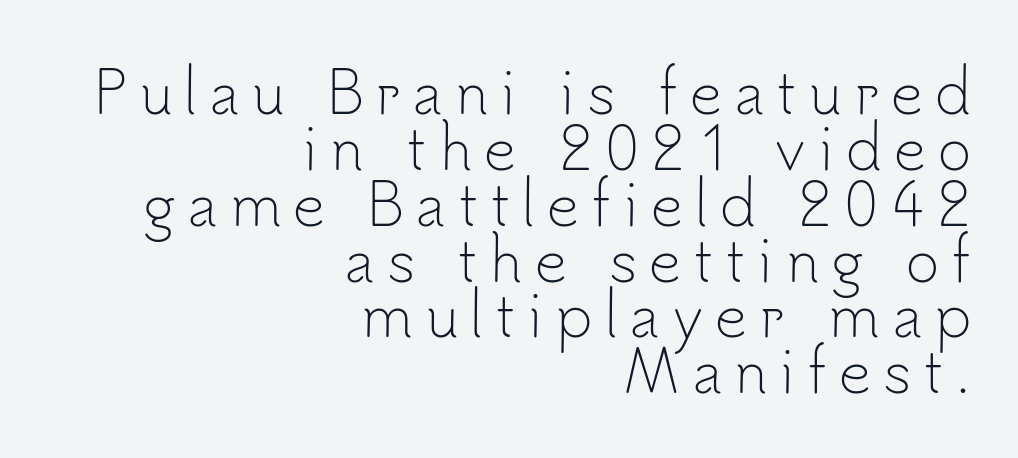
The image shows 57 px light sans-serif type, upright; set right-aligned, tight line spacing (0.98x), unusually wide letter spacing (+0.21 em), not underlined; low stroke contrast and a small x-height.
